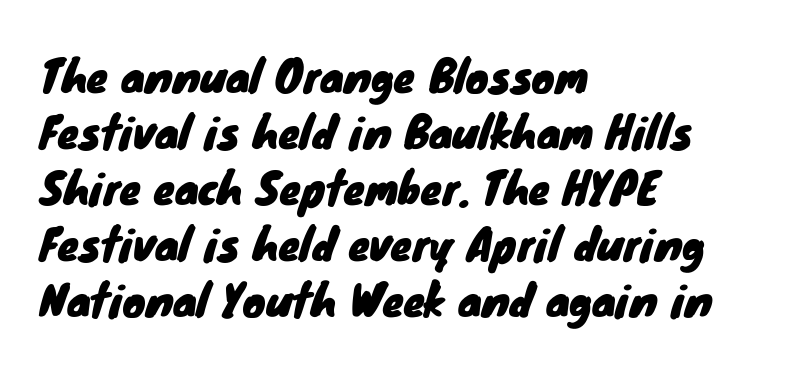
The image shows 43 px sans-serif type; set left-aligned, normal line spacing (1.3x), normal letter spacing, not underlined; low stroke contrast and a small x-height.
